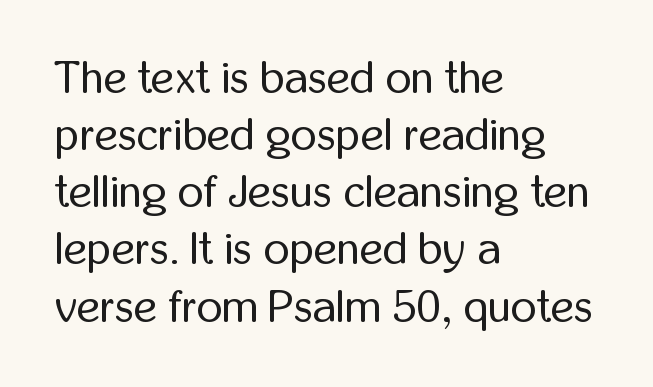
{"serif": "no", "italic": "no", "bold": "no", "weight": "regular", "width": "condensed", "stroke_contrast": "low", "x_height": "medium", "monospaced": "no", "underline": "no", "align": "left", "line_spacing": "normal", "line_spacing_ratio": 1.27, "letter_spacing": "normal", "letter_spacing_em": 0.0, "glyph_px": 45}
